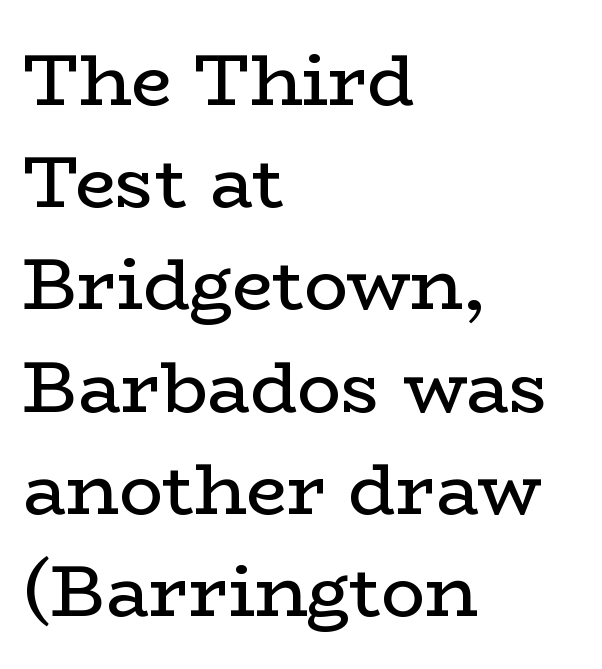
The rendering uses natural spacing where letterforms have individual widths. You can tell from the footed stems that serif type was used. Stroke thickness stays within the range of a standard reading face or lighter. If you drew a line through each stem, it would be perfectly vertical. The space directly below the letters is spotless.
